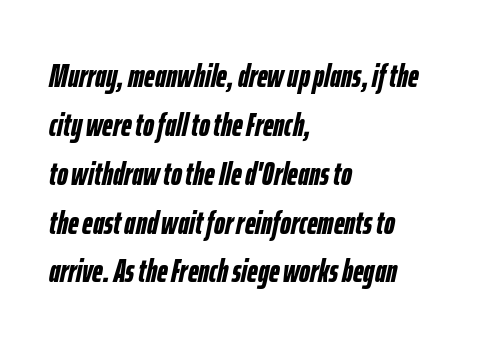
{"italic": "yes", "lean": "right", "slant_degrees": 12, "bold": "yes", "weight": "semibold", "width": "condensed", "stroke_contrast": "low", "x_height": "medium", "monospaced": "no", "underline": "no", "align": "left", "line_spacing": "normal", "line_spacing_ratio": 1.48, "letter_spacing": "normal", "letter_spacing_em": 0.0, "glyph_px": 33}
